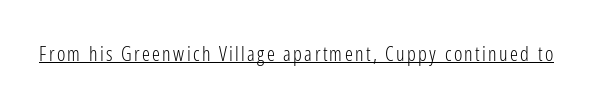
Q: Is the text bold? A: No.
Q: Is the text italic (slanted)? A: No, it is upright.
Q: Is the text underlined? A: Yes.
